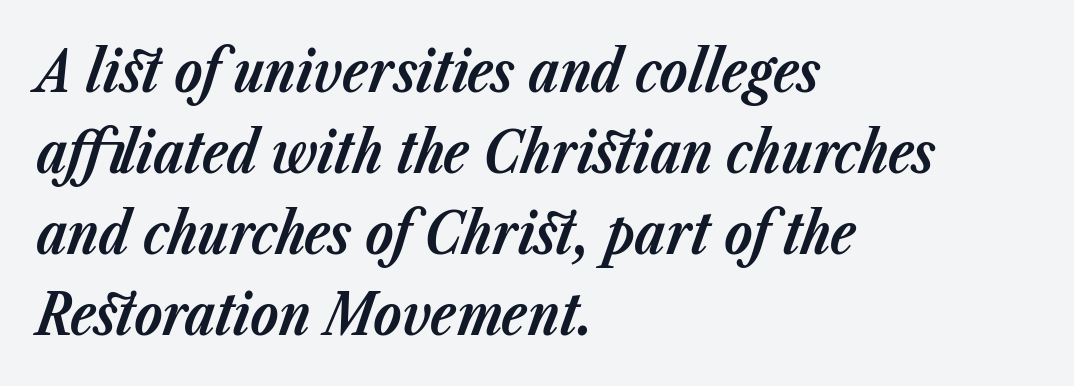
The image shows 57 px bold type, italic (leaning right); set left-aligned, normal line spacing (1.42x), normal letter spacing, not underlined; low stroke contrast and a medium x-height.
